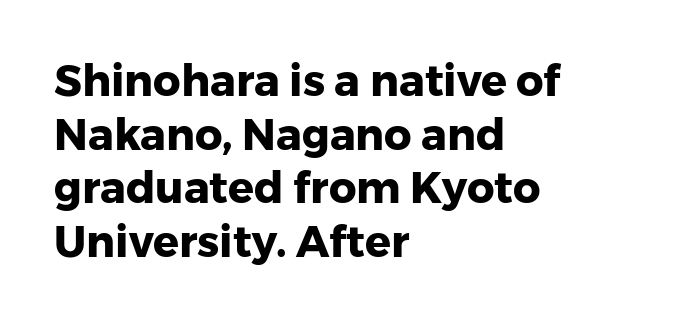
The image shows 43 px heavy sans-serif type, upright; set left-aligned, normal line spacing (1.25x), normal letter spacing, not underlined; low stroke contrast and a medium x-height.
